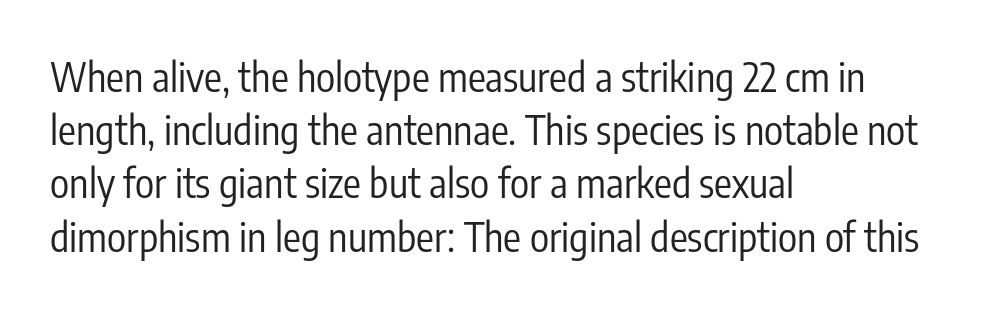
The image shows 40 px regular-weight, condensed sans-serif type, upright; set left-aligned, normal line spacing (1.33x), normal letter spacing, not underlined; low stroke contrast and a medium x-height.
